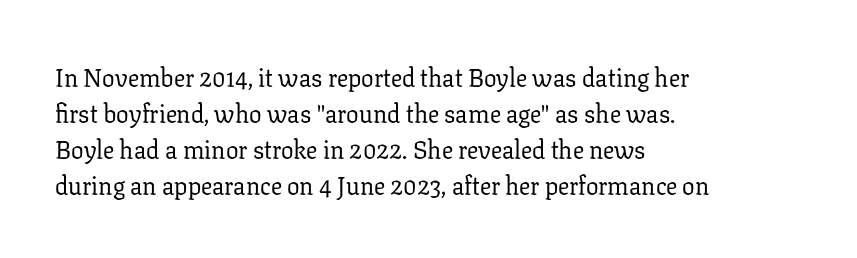
The image shows 25 px text type, upright; set left-aligned, normal line spacing (1.44x), normal letter spacing, not underlined.
